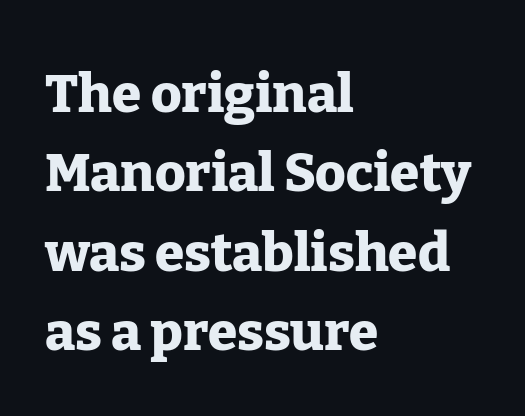
{"serif": "yes", "italic": "no", "bold": "yes", "weight": "heavy", "width": "normal", "stroke_contrast": "low", "x_height": "medium", "monospaced": "no", "underline": "no", "align": "left", "line_spacing": "normal", "line_spacing_ratio": 1.5, "letter_spacing": "normal", "letter_spacing_em": 0.0, "glyph_px": 53}
